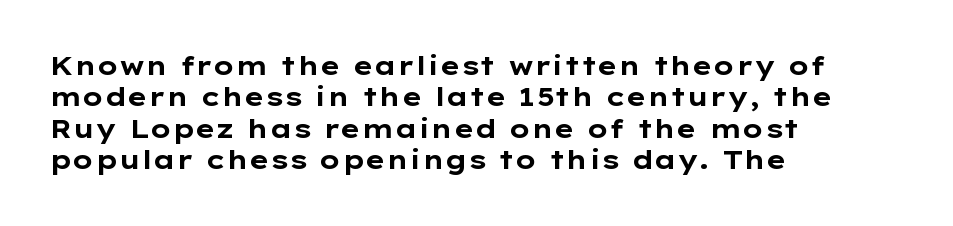
Posture: straight, roman, zero tilt. A student would call this left alignment; a typographer would say flush left, rag right. Rule under the text: the space is simply empty. Between one letter and the next there's only the usual sliver of space. Plenty of ink on the page — the face is bold.
